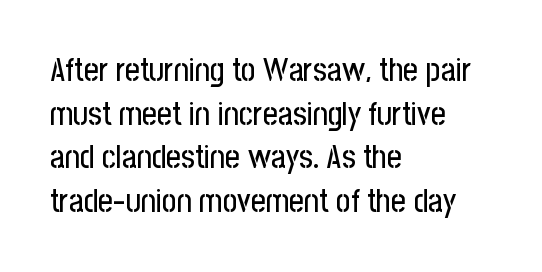
{"serif": "no", "italic": "no", "width": "condensed", "stroke_contrast": "low", "x_height": "medium", "monospaced": "no", "underline": "no", "align": "left", "line_spacing": "normal", "line_spacing_ratio": 1.36, "letter_spacing": "normal", "letter_spacing_em": 0.0, "glyph_px": 32}
